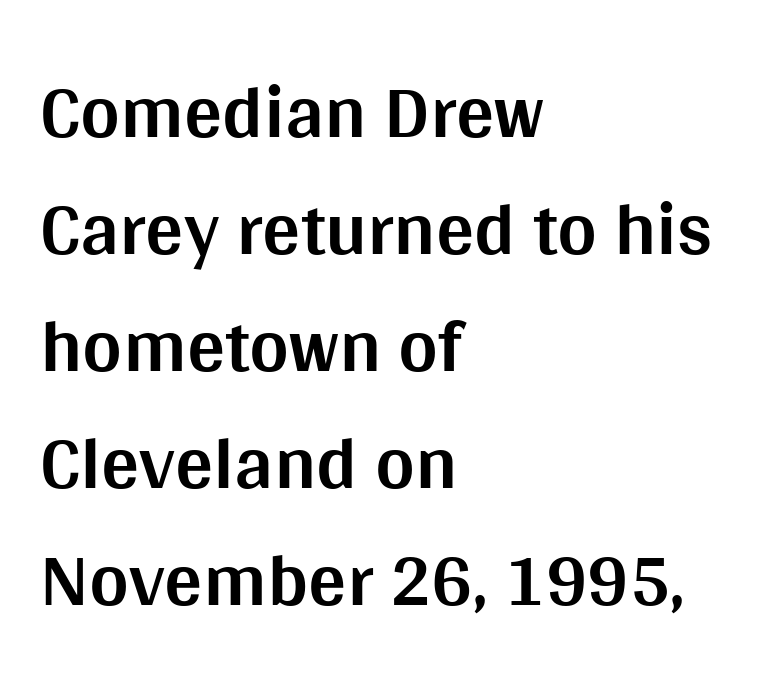
Ascenders rise straight up at ninety degrees. What weight is shown? A full bold with thick strokes. Does the leading feel generous? No, just average. Teacher's note: observe the even left margin — that is flush-left alignment. Character widths vary here, with narrow letters taking less room than wide ones. The typeface chosen for these lines omits serifs.
